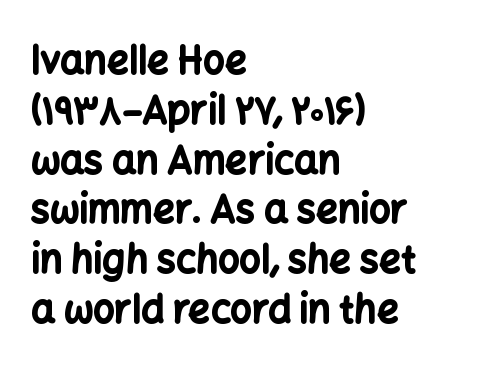
The designer left line spacing at the default. Compared with typical body copy, the letter spacing here is the same. Notice how the passage keeps a crisp vertical edge on the left only. Typesetter's note: full bold, strokes at maximum text heaviness. These lines are rendered in a variable-pitch font. The font's upright variant was chosen for this text.
